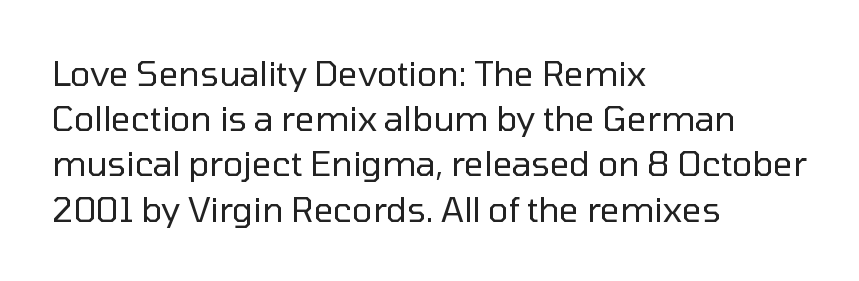
Each row of text sits above clean, open space. Note: no serifs on the glyphs. The passage shown is typed in a proportional face where columns would drift. Italic: no, the glyphs are upright roman. The face used here is rendered with its standard letterfit. Which margin do the lines hug? The left one — the right edge is uneven.
